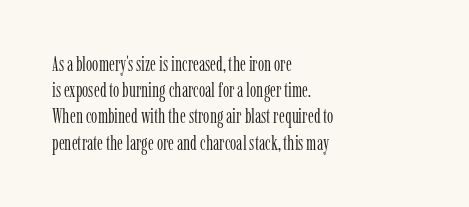
No chunkiness to these letters — they're not bold. Alignment: flush left. Do the letters lean? They stand straight. Horizontal bands of white between lines are of average thickness. Has an underline been added? It has not. Is the letter spacing exaggerated? No — it looks like the ordinary default.
